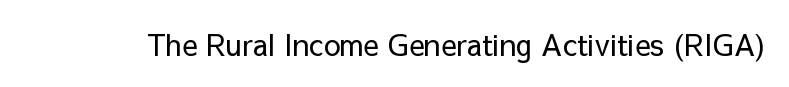
Does the lettering tilt? It doesn't — this is upright. Here the designer chose a conventional face with non-uniform glyph widths. Unmarked baselines from the first word to the last. Look at the tracking — it's just the regular setting, nothing added.
